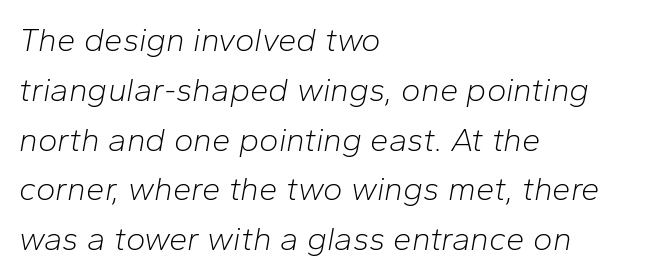
Is the letter spacing exaggerated? No — it looks like the ordinary default. Notice how the stems are inclined rather than vertical — that's the hallmark of italics. The passage shown is typed in a proportional face where columns would drift. No chunkiness to these letters — they're not bold.
